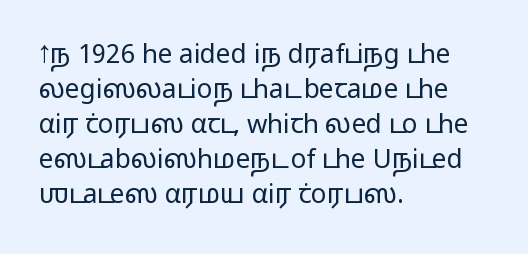
{"italic": "no", "bold": "no", "underline": "no", "align": "left", "line_spacing": "normal", "line_spacing_ratio": 1.35, "letter_spacing": "normal", "letter_spacing_em": 0.0, "glyph_px": 26}
